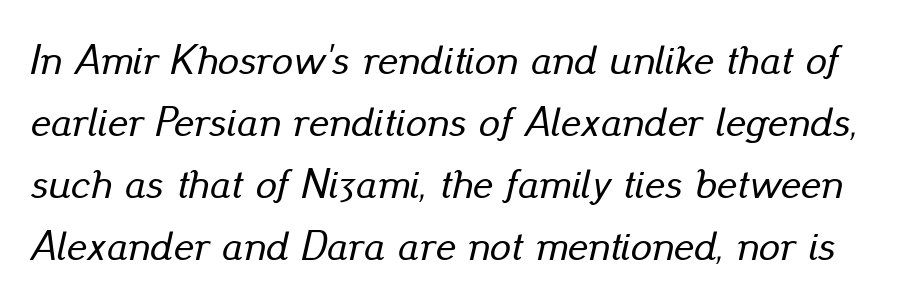
The image shows 42 px text type, italic (leaning right); set normal line spacing (1.48x), normal letter spacing, not underlined; low stroke contrast and a small x-height.
